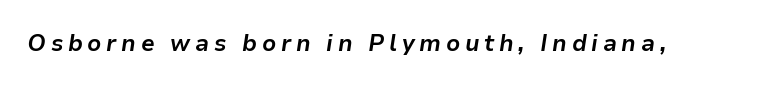
Q: Is the text bold? A: Yes.
Q: Is the text italic (slanted)? A: Yes, it leans right by about 9 degrees.
Q: Is the text underlined? A: No.
Q: Is the spacing between letters normal or unusually wide? A: Unusually wide.
